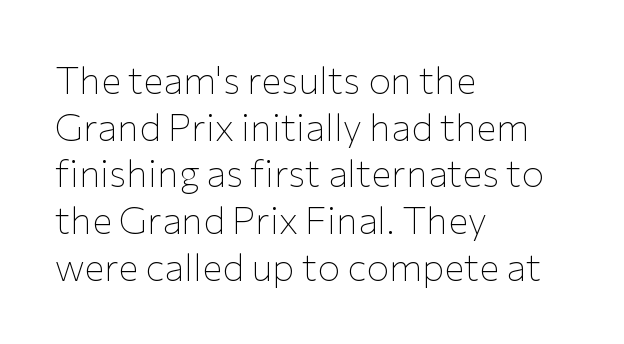
{"serif": "no", "italic": "no", "bold": "no", "weight": "thin", "width": "normal", "stroke_contrast": "low", "x_height": "medium", "monospaced": "no", "underline": "no", "align": "left", "line_spacing_ratio": 1.23, "letter_spacing": "normal", "letter_spacing_em": 0.0, "glyph_px": 38}
